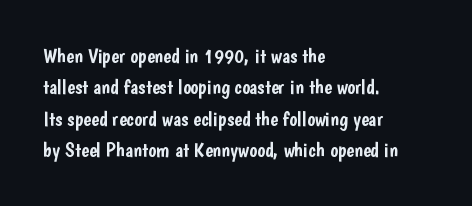
{"italic": "no", "underline": "no", "align": "left", "line_spacing": "normal", "line_spacing_ratio": 1.49, "letter_spacing": "normal", "letter_spacing_em": 0.0, "glyph_px": 21}
